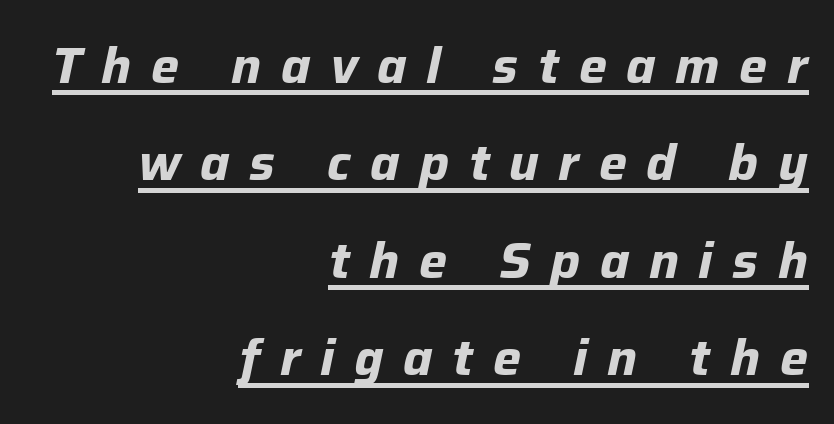
The image shows 50 px bold type, italic (leaning right); set right-aligned, loose line spacing (1.95x), unusually wide letter spacing (+0.39 em), underlined; low stroke contrast and a medium x-height.
